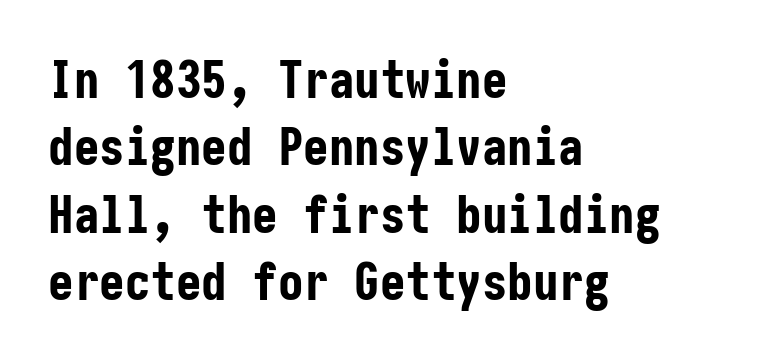
Q: Is the text bold? A: Yes.
Q: Is the text italic (slanted)? A: No, it is upright.
Q: Is the typeface a serif or a sans-serif typeface? A: Sans-serif.
Q: Is the text underlined? A: No.
Q: How is the paragraph aligned? A: Left-aligned.
Q: Is the spacing between letters normal or unusually wide? A: Normal.
Q: Is the spacing between lines tight, normal or loose? A: Normal.
Q: Width (condensed, normal, or wide)? A: Condensed.
Q: Stroke contrast? A: Low.
Q: x-height? A: Medium.
